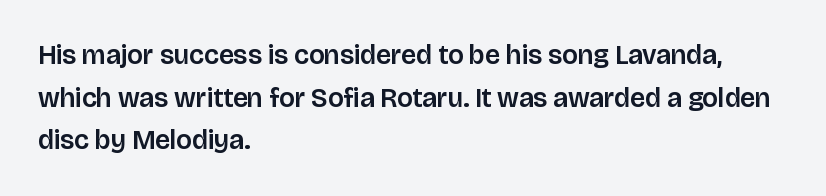
The image shows 27 px text type, upright; set left-aligned, normal line spacing (1.58x), normal letter spacing, not underlined.
